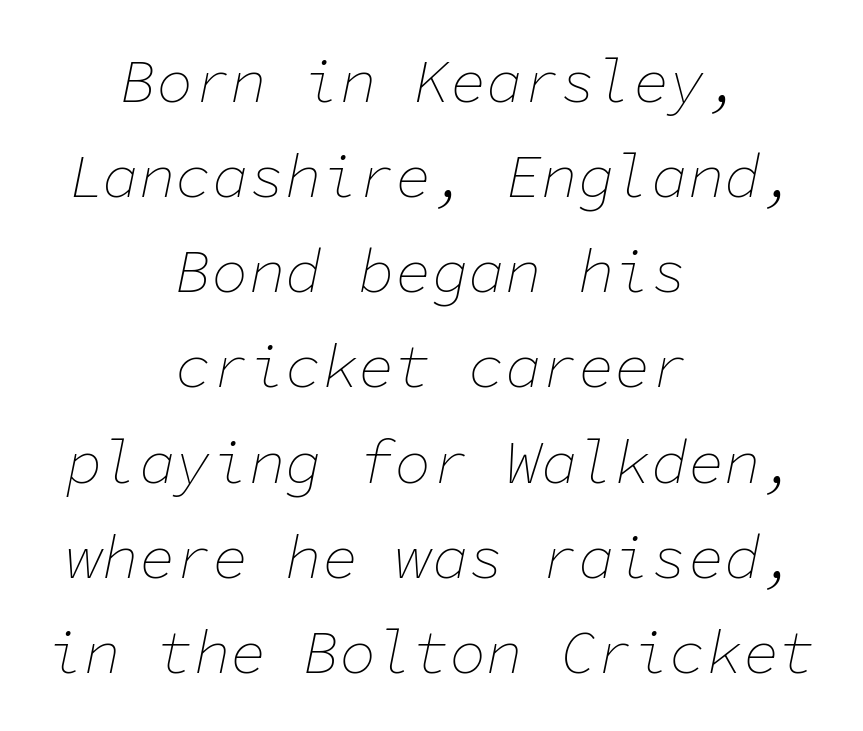
Q: Is the text bold? A: No.
Q: Is the text italic (slanted)? A: Yes, it leans right by about 11 degrees.
Q: Is the text underlined? A: No.
Q: How is the paragraph aligned? A: Centered.
Q: Is the spacing between letters normal or unusually wide? A: Normal.
Q: Is the spacing between lines tight, normal or loose? A: Normal.
Q: Width (condensed, normal, or wide)? A: Normal.
Q: Stroke contrast? A: Low.
Q: x-height? A: Medium.
Q: Monospaced? A: Yes.
